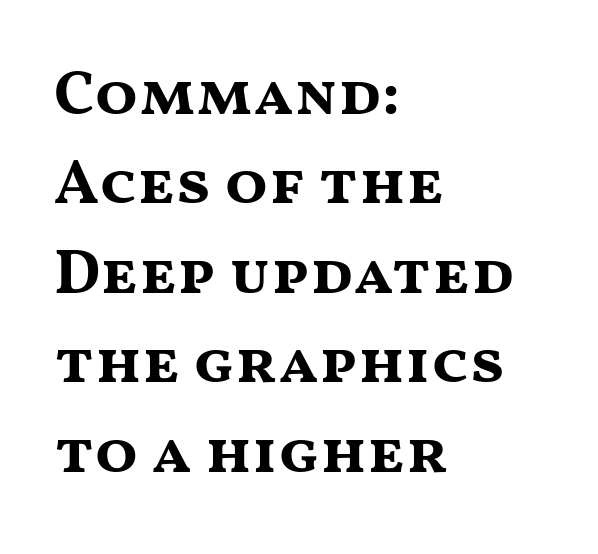
Q: Is the text bold? A: Yes.
Q: Is the text italic (slanted)? A: No, it is upright.
Q: Is the typeface a serif or a sans-serif typeface? A: Sans-serif.
Q: Is the text underlined? A: No.
Q: How is the paragraph aligned? A: Left-aligned.
Q: Is the spacing between letters normal or unusually wide? A: Normal.
Q: Is the spacing between lines tight, normal or loose? A: Normal.
Q: Width (condensed, normal, or wide)? A: Wide.
Q: Stroke contrast? A: Medium.
Q: x-height? A: Medium.
Q: Monospaced? A: No.
